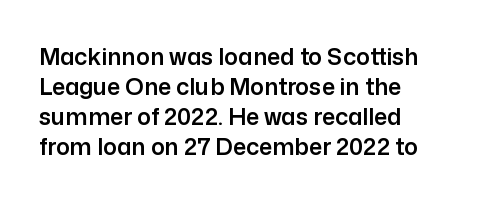
{"italic": "no", "underline": "no", "align": "left", "line_spacing": "normal", "line_spacing_ratio": 1.3, "letter_spacing": "normal", "letter_spacing_em": 0.0, "glyph_px": 23}
